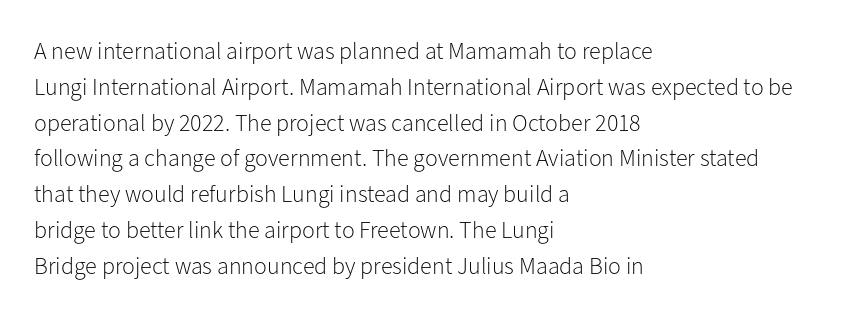
The image shows 24 px text type, upright; set left-aligned, normal line spacing (1.49x), normal letter spacing, not underlined.
